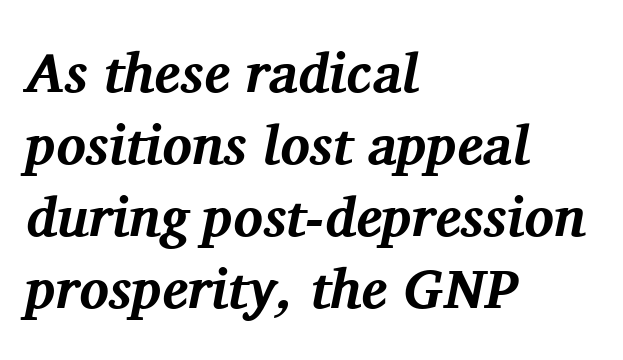
This sample uses a serif face. Looking at the ascenders, they clearly lean. Heavy, bold letterforms. One glance says typical: line gaps are just what's usual.
